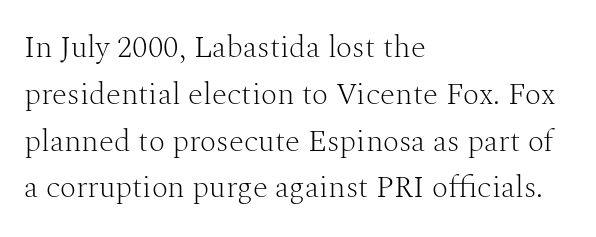
Reading down the column, the eye jumps a familiar distance to each next line. Is this a fixed-width face? No — the glyphs have proportional, varying widths. The type family on display is of the serif kind. This sample is left-justified, so line endings fall wherever the words run out.
